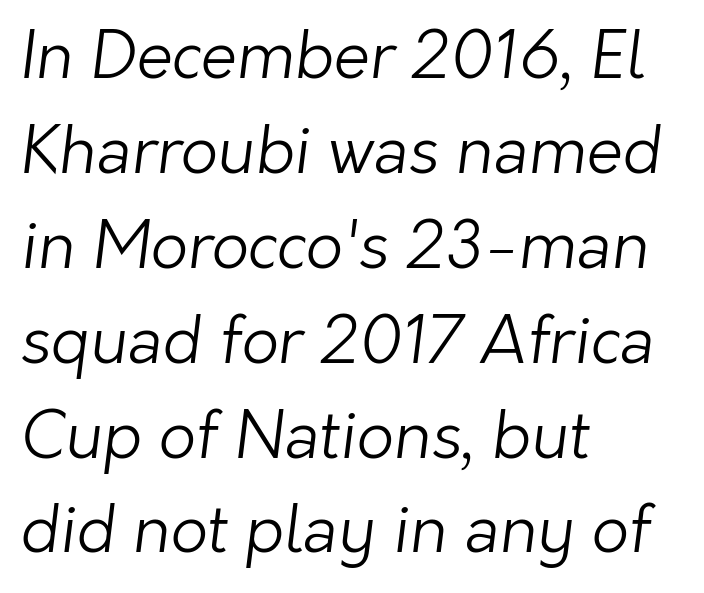
The image shows 65 px light sans-serif type; set left-aligned, normal line spacing (1.46x), normal letter spacing, not underlined; low stroke contrast and a medium x-height.
